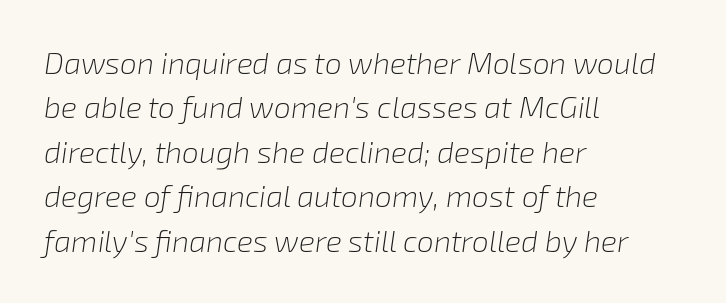
The image shows 30 px light type, italic (leaning right); set left-aligned, normal line spacing (1.48x), normal letter spacing, not underlined; low stroke contrast and a medium x-height.
